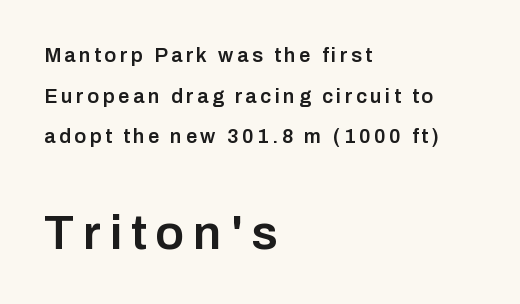
Q: Is the text bold? A: Semi-bold.
Q: Is the text italic (slanted)? A: No, it is upright.
Q: Is the typeface a serif or a sans-serif typeface? A: Sans-serif.
Q: Is the text underlined? A: No.
Q: How is the paragraph aligned? A: Left-aligned.
Q: Is the spacing between lines tight, normal or loose? A: Loose.
Q: Which block of text is set in a larger size, the first (top) or the second (bottom)? A: The second (bottom) one.
Q: Width (condensed, normal, or wide)? A: Normal.
Q: Stroke contrast? A: Low.
Q: x-height? A: Medium.
Q: Monospaced? A: No.
